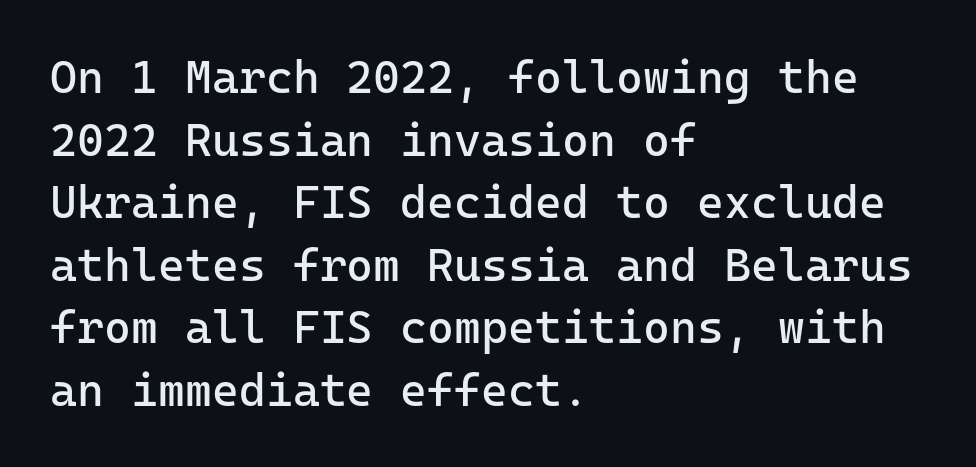
The glyphs in this specimen are sans serif. Layout note: lines flush left. Notice how descenders clear the ascenders below comfortably — that's standard leading. No letter is thick-stroked: the sample isn't bold. Posture: vertical.
